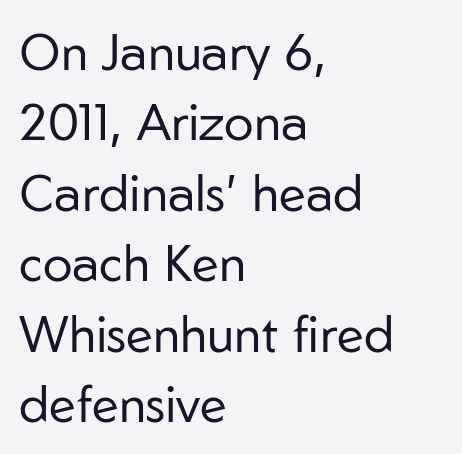
Q: Is the text bold? A: No.
Q: Is the text italic (slanted)? A: No, it is upright.
Q: Is the typeface a serif or a sans-serif typeface? A: Sans-serif.
Q: Is the text underlined? A: No.
Q: How is the paragraph aligned? A: Left-aligned.
Q: Is the spacing between letters normal or unusually wide? A: Normal.
Q: Is the spacing between lines tight, normal or loose? A: Normal.
Q: Width (condensed, normal, or wide)? A: Normal.
Q: Stroke contrast? A: Low.
Q: x-height? A: Medium.
Q: Monospaced? A: No.
